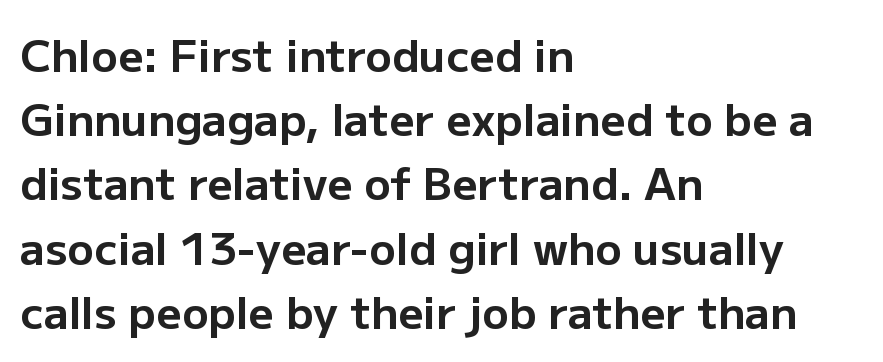
The image shows 44 px bold sans-serif type, upright; set left-aligned, normal line spacing (1.46x), normal letter spacing, not underlined; low stroke contrast and a medium x-height.
